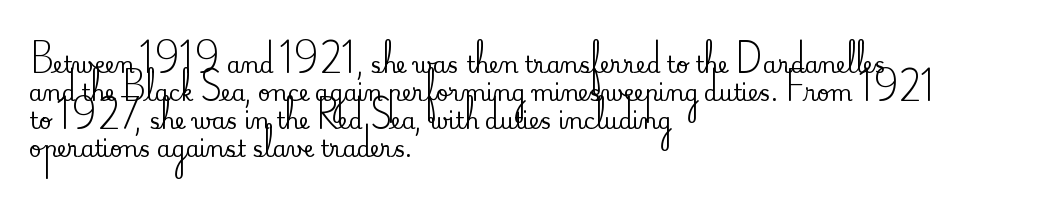
The image shows 22 px text type, upright; set left-aligned, normal line spacing (1.28x), normal letter spacing, not underlined.
